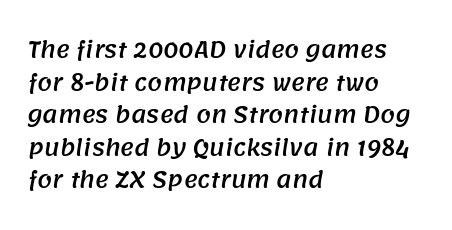
How are the letters spaced? Ordinarily, with no added tracking. The typesetter chose a ragged-right arrangement here. Rule under the text: the space is simply empty. Each new line begins a customary step beneath the previous one.
